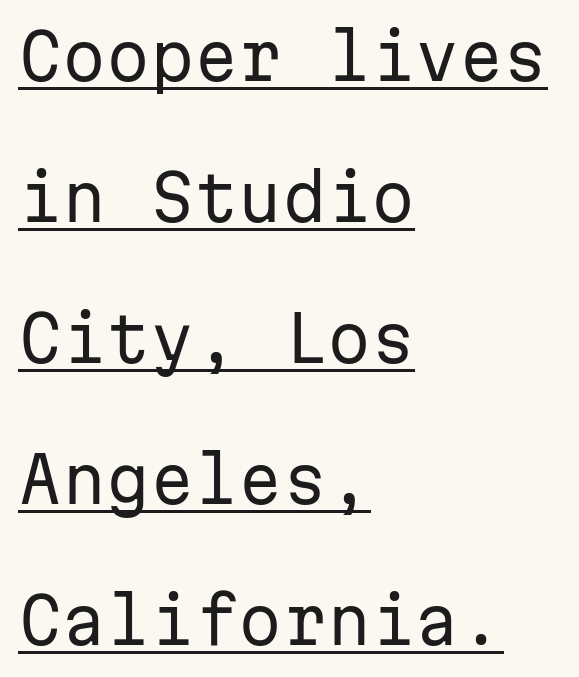
This sample uses plain, unmodified letter spacing. One glance says open: line gaps are wider than usual. Ascenders rise straight up at ninety degrees. The paragraph shown leans on its left margin. This rendering employs a face without finishing strokes, i.e., a sans-serif.
